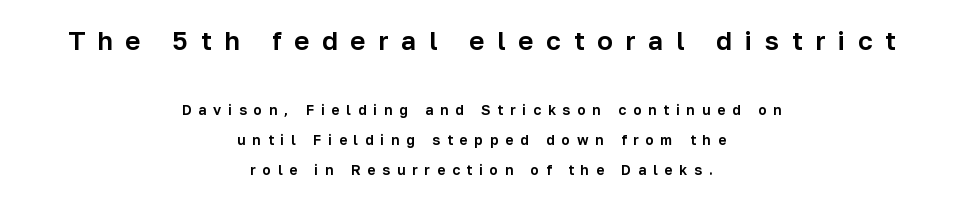
The image shows 26 px text type, upright; set centered, loose line spacing (2.16x), unusually wide letter spacing (+0.49 em), not underlined; the first (top) block is 1.86x larger.
